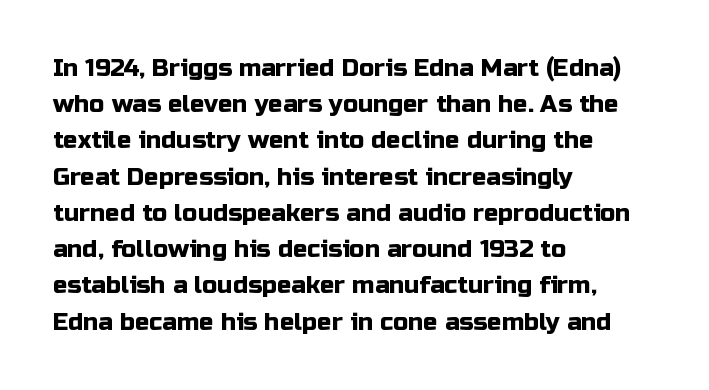
Q: Is the text italic (slanted)? A: No, it is upright.
Q: Is the text underlined? A: No.
Q: How is the paragraph aligned? A: Left-aligned.
Q: Is the spacing between letters normal or unusually wide? A: Normal.
Q: Is the spacing between lines tight, normal or loose? A: Normal.
